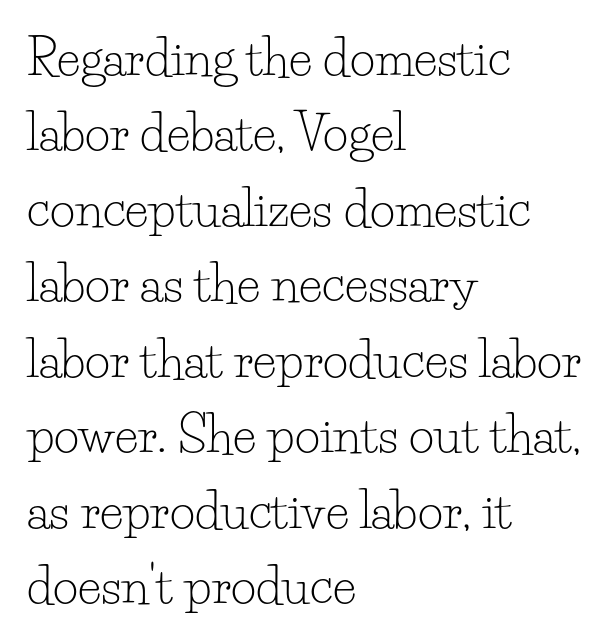
Look at the tracking — it's just the regular setting, nothing added. Italic: no, the glyphs are upright roman. No chunkiness to these letters — they're not bold. Clear beneath every line of the passage. Does the leading feel generous? No, just average.
